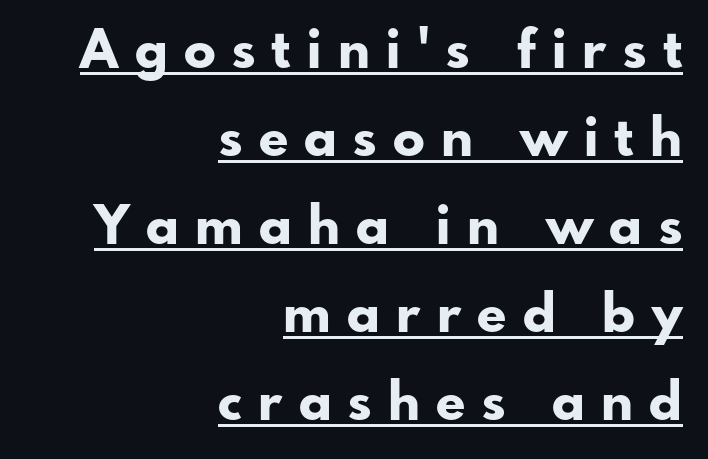
Has an underline been added? It has. Visually the block forms a straight wall on the right and a jagged coastline on the left. This is sans-serif lettering, the kind often seen on screens and signage. Line spacing here is normal. Style check: upright.
